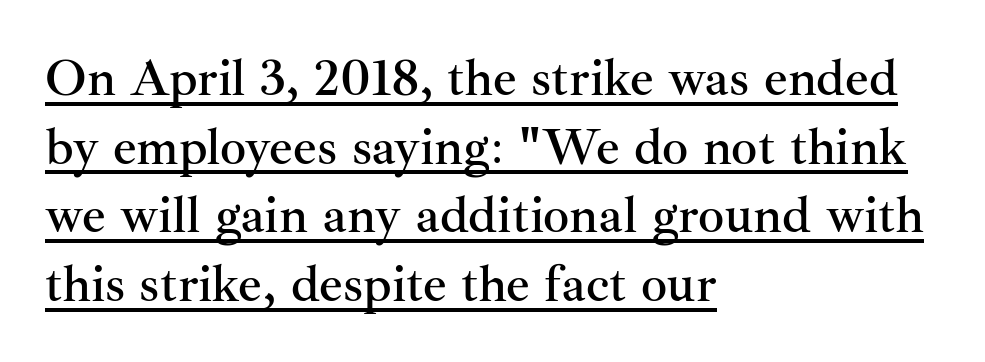
Q: Is the text italic (slanted)? A: No, it is upright.
Q: Is the typeface a serif or a sans-serif typeface? A: Serif.
Q: Is the text underlined? A: Yes.
Q: How is the paragraph aligned? A: Left-aligned.
Q: Is the spacing between letters normal or unusually wide? A: Normal.
Q: Is the spacing between lines tight, normal or loose? A: Normal.
Q: Width (condensed, normal, or wide)? A: Normal.
Q: Stroke contrast? A: Medium.
Q: x-height? A: Small.
Q: Monospaced? A: No.
